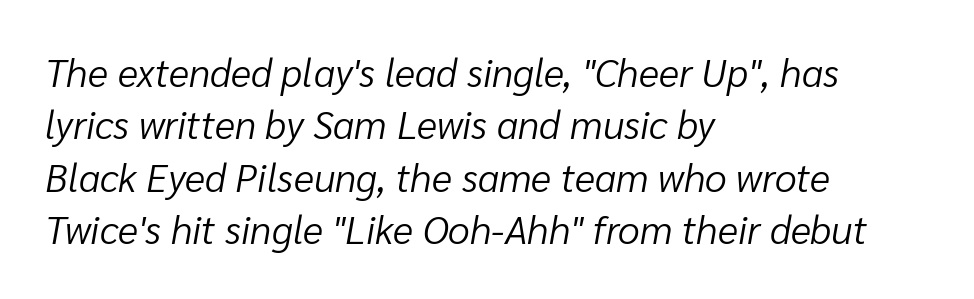
Notice how the passage keeps a crisp vertical edge on the left only. Bare-footed words on every line. The cut favours lightness, reaching ordinary text weight at its darkest. Here the designer chose a conventional face with non-uniform glyph widths. Is the type slanted? Yes — the strokes lean at a clear angle. Summary of vertical rhythm: regular, with standard interline spacing.
